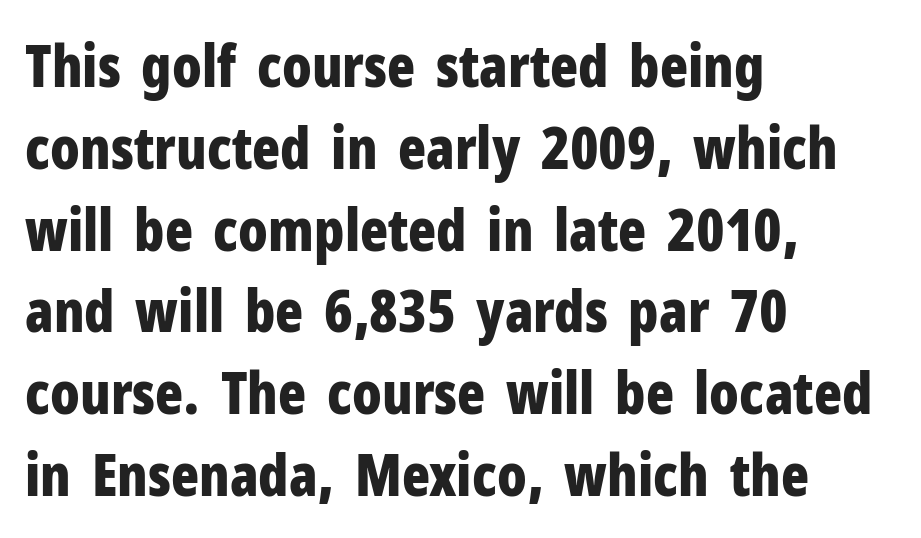
The image shows 58 px bold, condensed sans-serif type, upright; set left-aligned, normal line spacing (1.41x), normal letter spacing, not underlined; low stroke contrast and a medium x-height.
